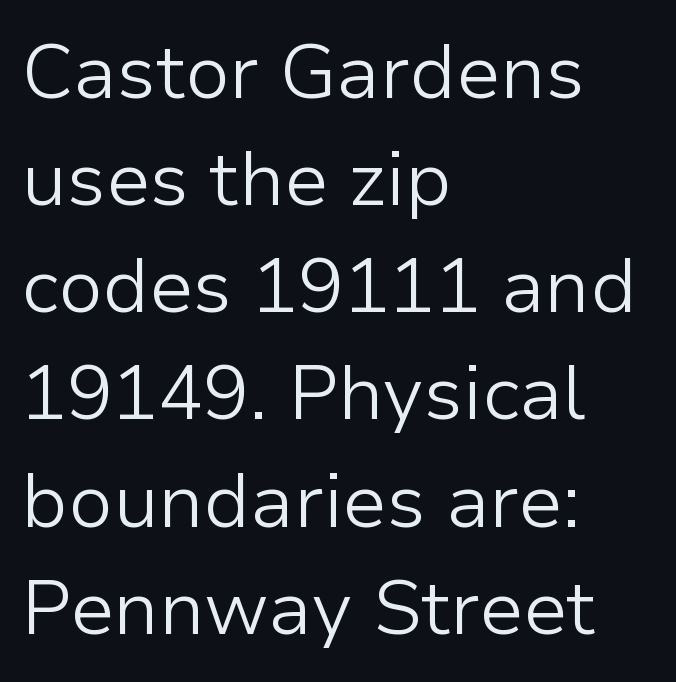
Q: Is the text bold? A: No.
Q: Is the text italic (slanted)? A: No, it is upright.
Q: Is the typeface a serif or a sans-serif typeface? A: Sans-serif.
Q: Is the text underlined? A: No.
Q: How is the paragraph aligned? A: Left-aligned.
Q: Is the spacing between letters normal or unusually wide? A: Normal.
Q: Is the spacing between lines tight, normal or loose? A: Normal.
Q: Width (condensed, normal, or wide)? A: Normal.
Q: Stroke contrast? A: Low.
Q: x-height? A: Medium.
Q: Monospaced? A: No.
